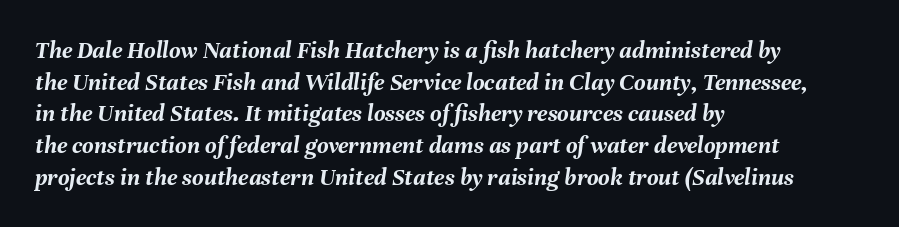
{"italic": "yes", "lean": "right", "slant_degrees": 8, "bold": "yes", "underline": "no", "align": "left", "line_spacing": "normal", "line_spacing_ratio": 1.27, "letter_spacing": "normal", "letter_spacing_em": 0.0, "glyph_px": 25}
